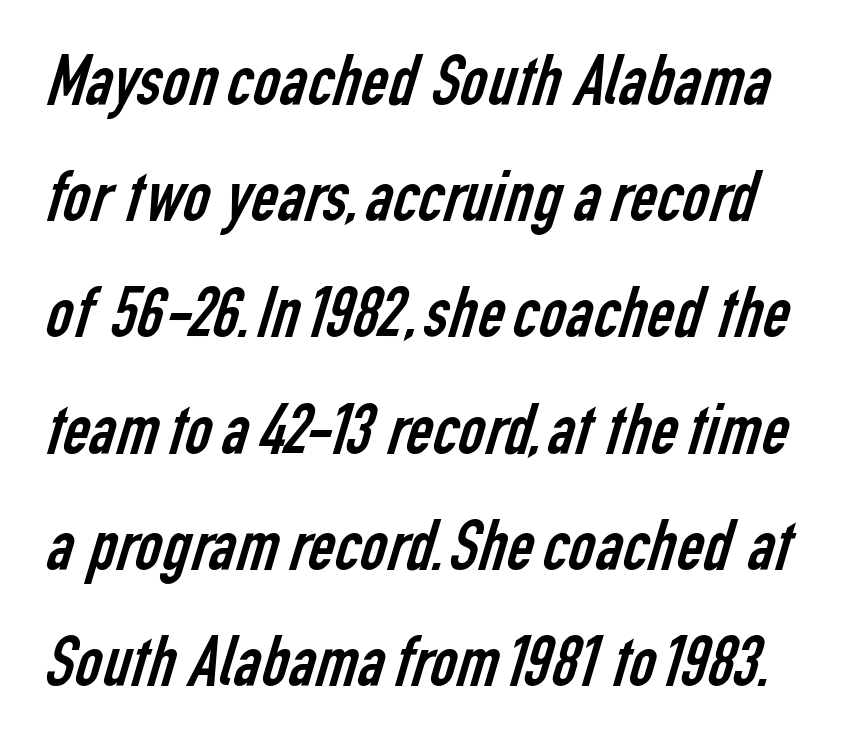
Q: Is the text bold? A: No.
Q: Is the typeface a serif or a sans-serif typeface? A: Sans-serif.
Q: Is the text underlined? A: No.
Q: Is the spacing between letters normal or unusually wide? A: Normal.
Q: Is the spacing between lines tight, normal or loose? A: Normal.
Q: Width (condensed, normal, or wide)? A: Condensed.
Q: Stroke contrast? A: Low.
Q: x-height? A: Medium.
Q: Monospaced? A: No.
